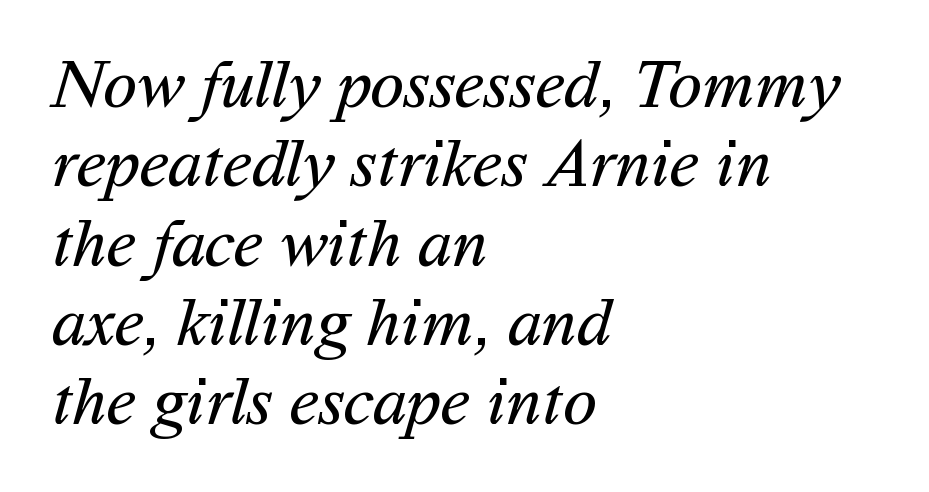
The image shows 69 px regular-weight sans-serif type; set left-aligned, tight line spacing (1.15x), normal letter spacing, not underlined; medium stroke contrast and a medium x-height.
